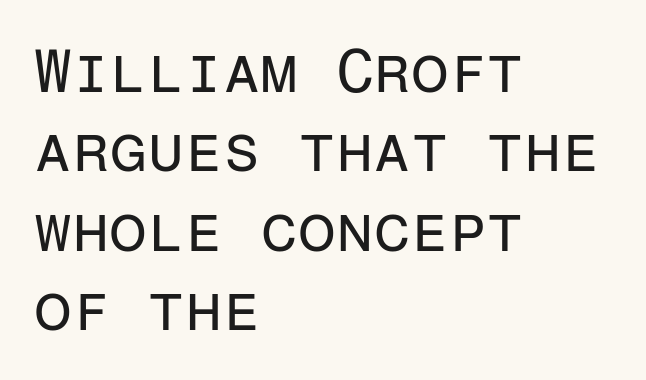
{"serif": "no", "italic": "no", "bold": "no", "weight": "regular", "width": "normal", "stroke_contrast": "low", "x_height": "medium", "monospaced": "yes", "underline": "no", "align": "left", "line_spacing": "normal", "line_spacing_ratio": 1.3, "letter_spacing": "normal", "letter_spacing_em": 0.0, "glyph_px": 61}
